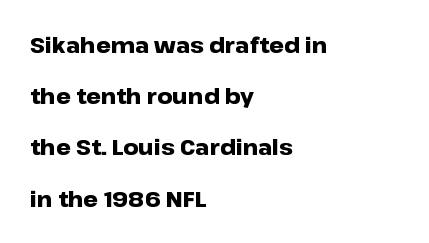
Default kerning and tracking; the words read as compact shapes. Interline gaps are noticeably wide in this sample. These lines stack with their left ends in a neat column. This sample uses an upright cut, with every glyph sitting square on the baseline. The foot of each line stays bare and open.
